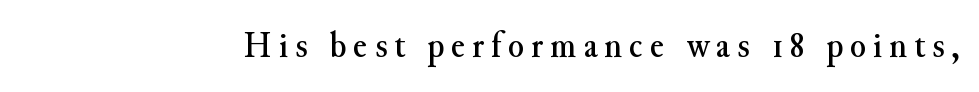
{"serif": "yes", "italic": "no", "width": "normal", "stroke_contrast": "medium", "x_height": "small", "monospaced": "no", "underline": "no", "glyph_px": 37}
